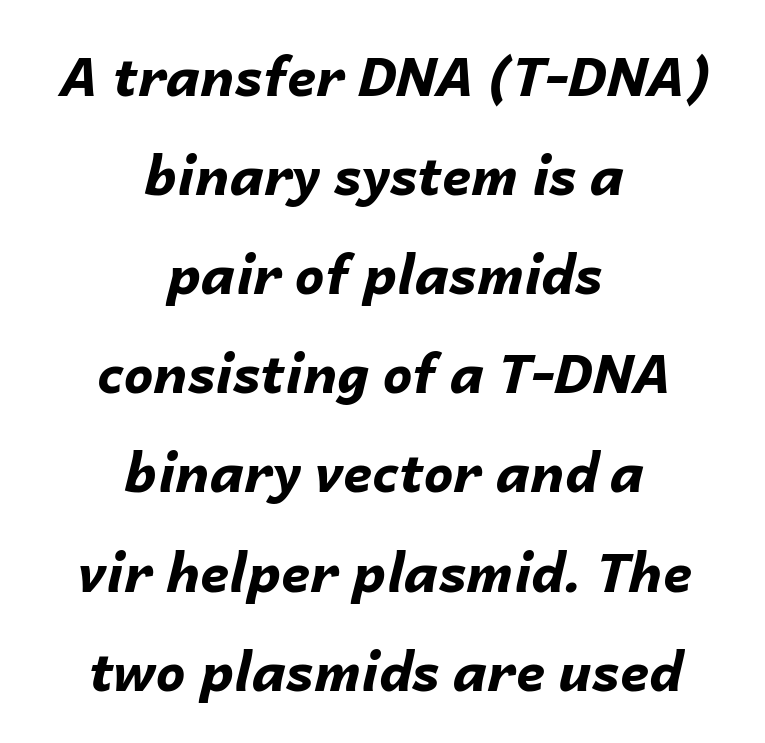
Q: Is the text bold? A: Yes.
Q: Is the text italic (slanted)? A: Yes, it leans right by about 14 degrees.
Q: Is the text underlined? A: No.
Q: How is the paragraph aligned? A: Centered.
Q: Is the spacing between letters normal or unusually wide? A: Normal.
Q: Width (condensed, normal, or wide)? A: Normal.
Q: Stroke contrast? A: Low.
Q: x-height? A: Medium.
Q: Monospaced? A: No.
